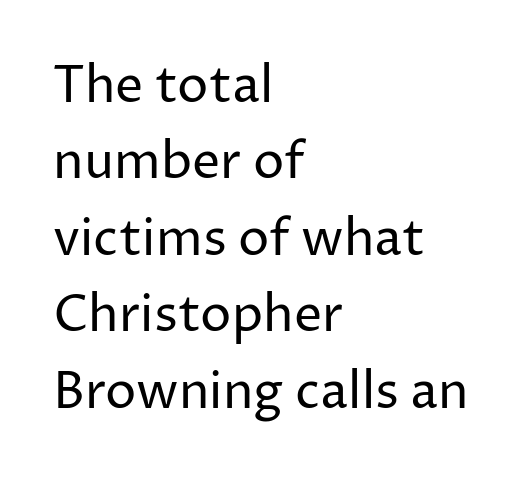
{"serif": "no", "italic": "no", "bold": "no", "weight": "regular", "width": "normal", "stroke_contrast": "low", "x_height": "medium", "monospaced": "no", "underline": "no", "align": "left", "line_spacing": "normal", "line_spacing_ratio": 1.53, "letter_spacing": "normal", "letter_spacing_em": 0.0, "glyph_px": 50}
